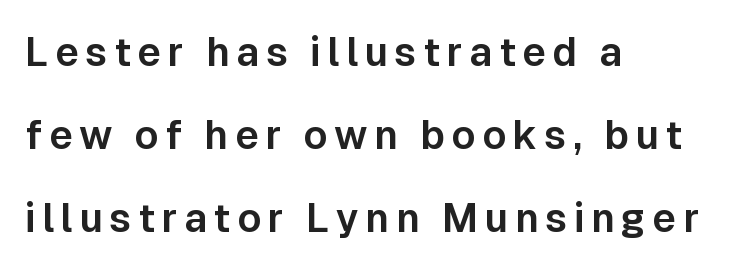
{"serif": "no", "italic": "no", "width": "normal", "stroke_contrast": "low", "x_height": "medium", "monospaced": "no", "underline": "no", "align": "left", "line_spacing": "loose", "line_spacing_ratio": 2.08, "glyph_px": 40}
